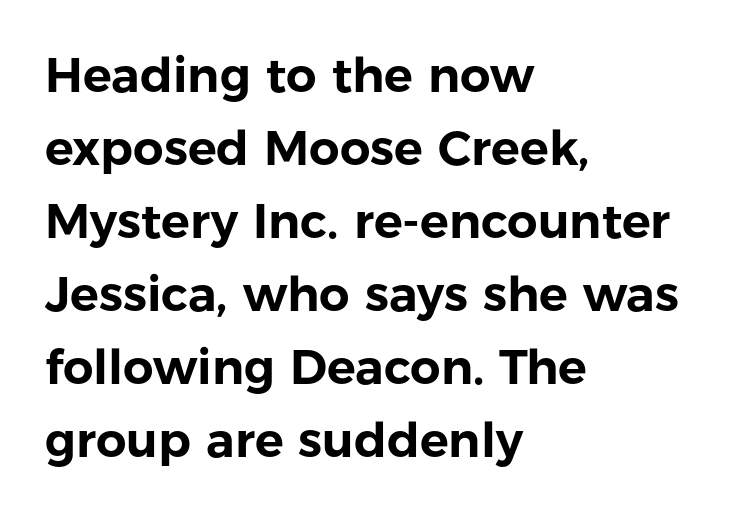
{"serif": "no", "italic": "no", "width": "normal", "stroke_contrast": "low", "x_height": "medium", "monospaced": "no", "underline": "no", "align": "left", "line_spacing": "normal", "line_spacing_ratio": 1.52, "letter_spacing": "normal", "letter_spacing_em": 0.0, "glyph_px": 48}
